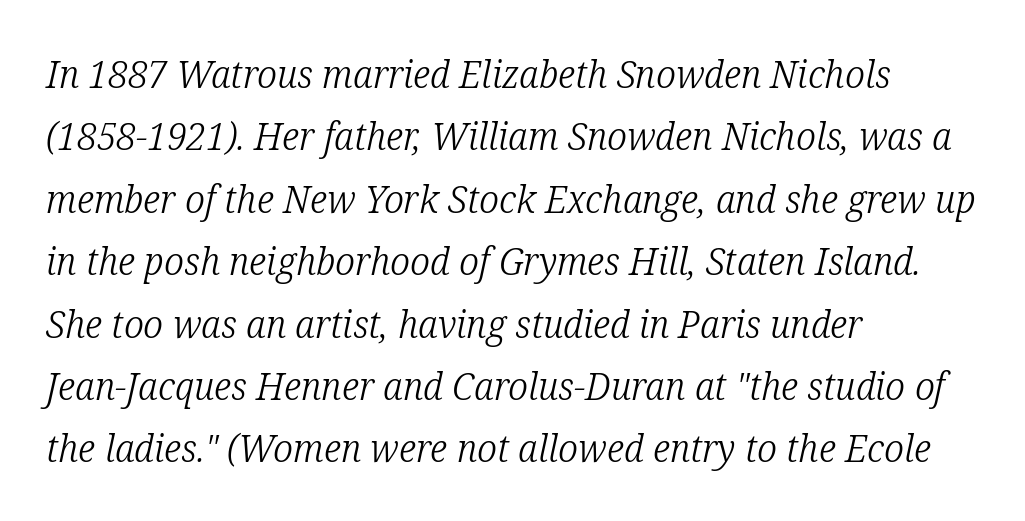
The gaps between neighbouring characters are ordinary and unremarkable. Compared with a centered layout, this one pins lines to the left instead. The rendering shows small feet on the letterforms — a serif design. Nothing heavy about these letters — not bold at all.
